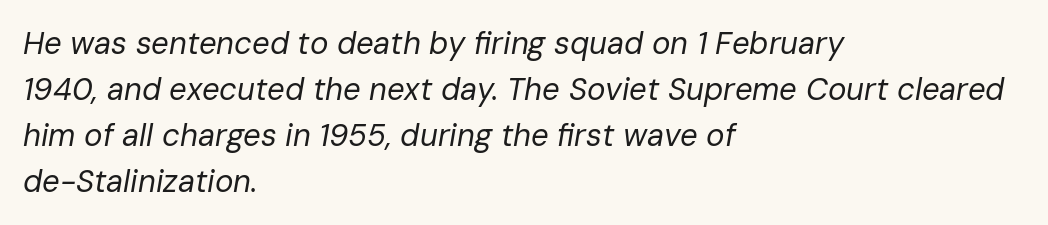
{"italic": "yes", "lean": "right", "slant_degrees": 10, "bold": "no", "weight": "regular", "width": "normal", "stroke_contrast": "low", "x_height": "medium", "monospaced": "no", "underline": "no", "align": "left", "line_spacing": "normal", "line_spacing_ratio": 1.48, "letter_spacing": "normal", "letter_spacing_em": 0.0, "glyph_px": 31}
